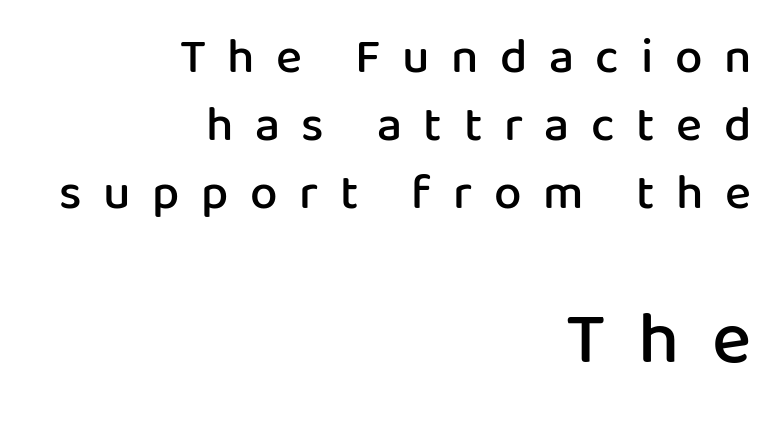
Tracking here is generous; glyphs stand well apart from one another. Horizontal bands of white between lines are of average thickness. Look at the bottom of the vertical strokes: they stop flat, with no serifs. As a designer I'd log this as weight 600, semibold.
